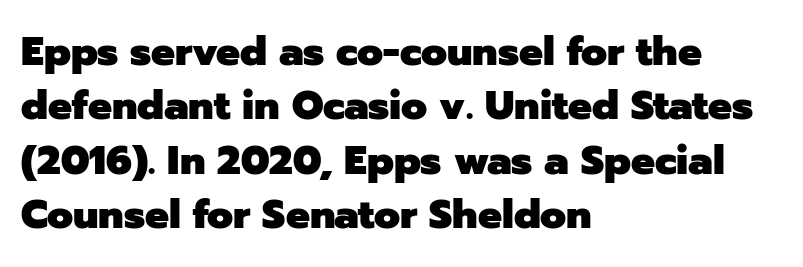
Q: Is the text bold? A: Yes.
Q: Is the text italic (slanted)? A: No, it is upright.
Q: Is the typeface a serif or a sans-serif typeface? A: Sans-serif.
Q: Is the text underlined? A: No.
Q: How is the paragraph aligned? A: Left-aligned.
Q: Is the spacing between letters normal or unusually wide? A: Normal.
Q: Is the spacing between lines tight, normal or loose? A: Normal.
Q: Width (condensed, normal, or wide)? A: Normal.
Q: Stroke contrast? A: Low.
Q: x-height? A: Medium.
Q: Monospaced? A: No.
